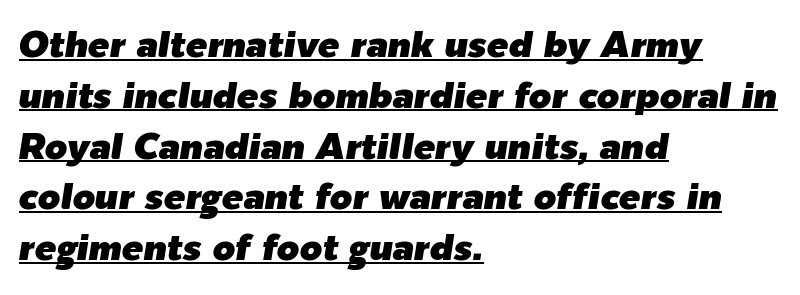
In terms of leading, this rendering sits right in the middle. Students, observe the line beneath the letters — that is underlining. These lines are rendered in a variable-pitch font. This rendering leaves character spacing at its baseline value. This sample is left-justified, so line endings fall wherever the words run out.
